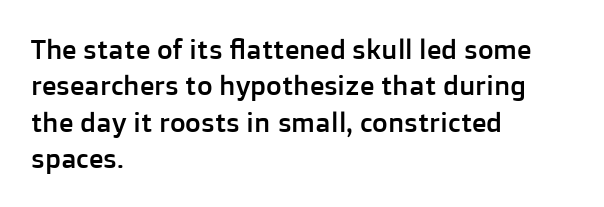
Tracking value appears to be zero — textbook default spacing. The type sits square on the baseline with zero lean. A clean baseline with only descenders dipping below it. Is the block centered? No — it sits flush against the left margin. Notice how descenders clear the ascenders below comfortably — that's standard leading.
